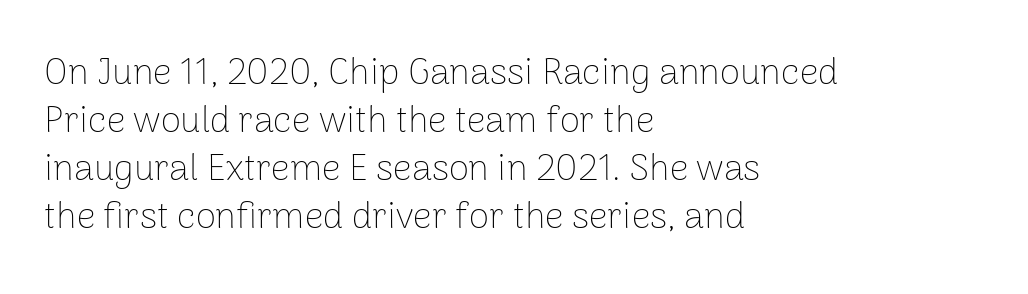
The letters stand straight up with perfectly vertical stems. Notice how the passage keeps a crisp vertical edge on the left only. A clean baseline with only descenders dipping below it. Nobody touched the tracking dial on this one.
